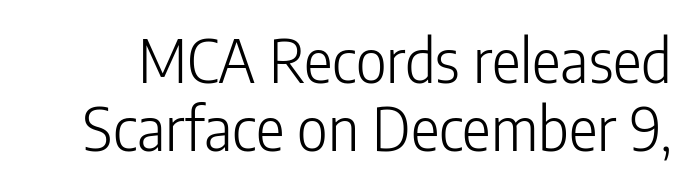
Tracking here is standard; glyphs follow each other at the usual distance. Do the characters align in a grid? No, the font is proportional. Posture: vertical. Stroke mass is kept to a normal reading level or below. A typesetter would call this leading minimal, almost set solid. A typesetter would label this face a sans.
